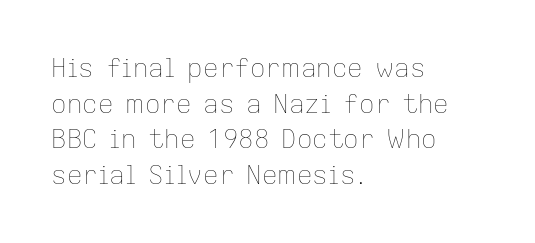
Q: Is the text bold? A: No.
Q: Is the text italic (slanted)? A: No, it is upright.
Q: Is the text underlined? A: No.
Q: How is the paragraph aligned? A: Left-aligned.
Q: Is the spacing between letters normal or unusually wide? A: Normal.
Q: Is the spacing between lines tight, normal or loose? A: Normal.
